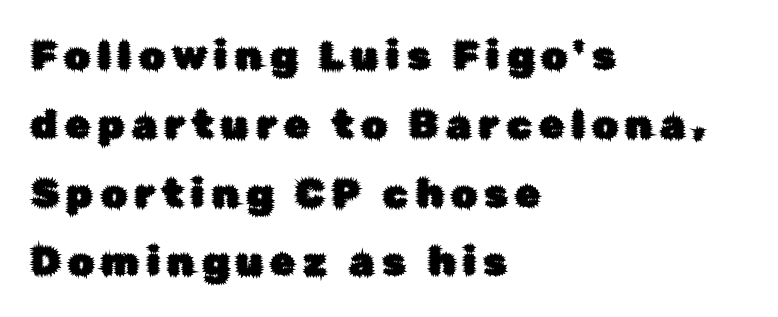
{"serif": "no", "italic": "no", "width": "normal", "stroke_contrast": "low", "x_height": "medium", "monospaced": "no", "underline": "no", "align": "left", "line_spacing_ratio": 1.72, "glyph_px": 40}
